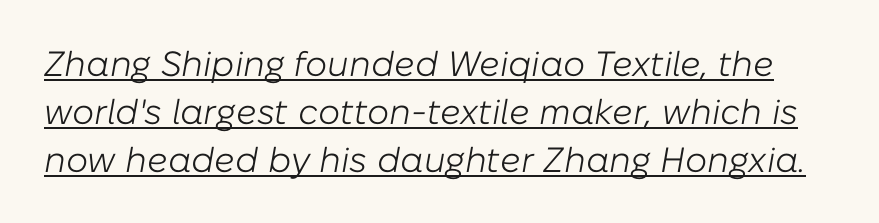
No extra tracking has been applied to these lines. You could not count columns in this text — the font is proportionally spaced. The characters are drawn with everyday or finer stroke widths. This sample keeps an unexceptional amount of space between lines. Characters are canted at an angle relative to the baseline's perpendicular. You can see a thin bar hugging the bottom of the glyphs.
